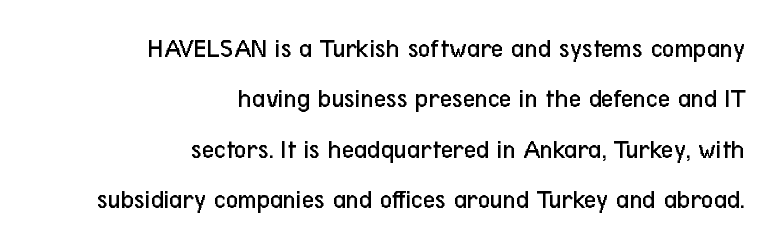
Q: Is the text bold? A: No.
Q: Is the text italic (slanted)? A: No, it is upright.
Q: Is the text underlined? A: No.
Q: How is the paragraph aligned? A: Right-aligned.
Q: Is the spacing between letters normal or unusually wide? A: Normal.
